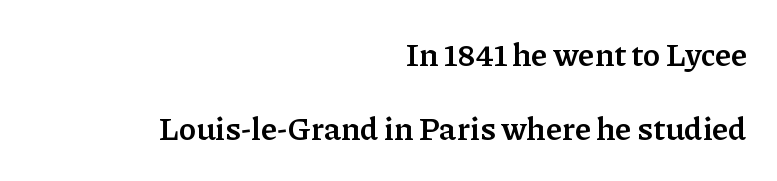
Q: Is the text bold? A: Yes.
Q: Is the text italic (slanted)? A: No, it is upright.
Q: Is the typeface a serif or a sans-serif typeface? A: Serif.
Q: Is the text underlined? A: No.
Q: How is the paragraph aligned? A: Right-aligned.
Q: Is the spacing between letters normal or unusually wide? A: Normal.
Q: Is the spacing between lines tight, normal or loose? A: Loose.
Q: Width (condensed, normal, or wide)? A: Normal.
Q: Stroke contrast? A: Low.
Q: x-height? A: Medium.
Q: Monospaced? A: No.
